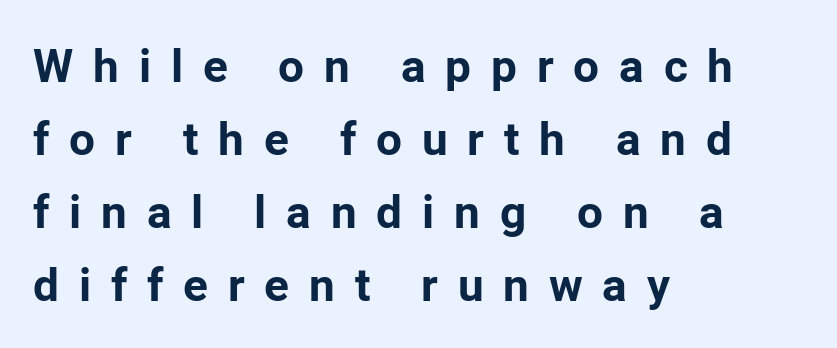
The image shows 46 px bold sans-serif type, upright; set left-aligned, normal line spacing (1.59x), unusually wide letter spacing (+0.43 em), not underlined; low stroke contrast and a medium x-height.
